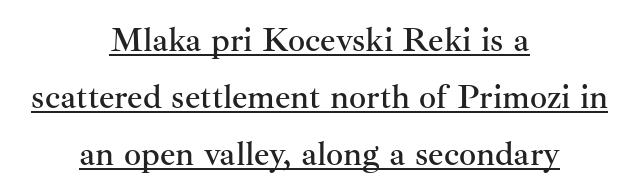
The image shows 34 px serif type, upright; set centered, normal line spacing (1.68x), normal letter spacing, underlined; medium stroke contrast and a small x-height.
